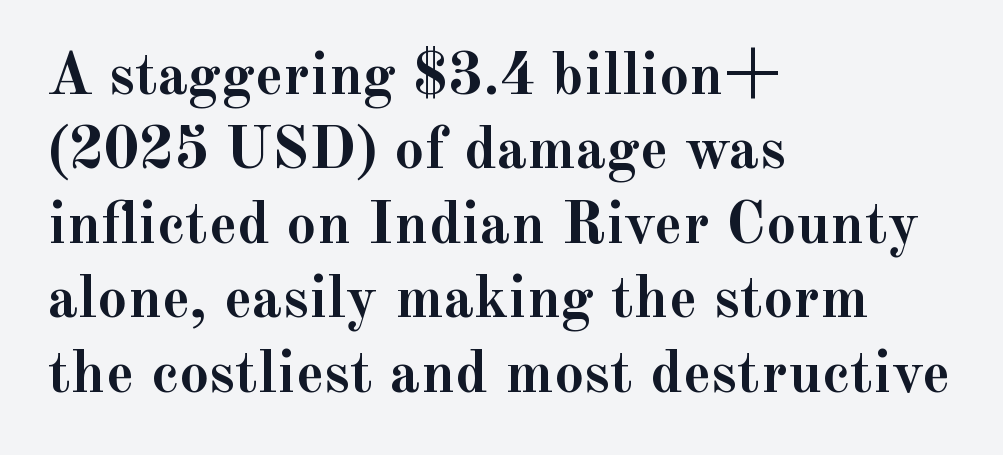
Q: Is the text bold? A: Yes.
Q: Is the text italic (slanted)? A: No, it is upright.
Q: Is the typeface a serif or a sans-serif typeface? A: Serif.
Q: Is the text underlined? A: No.
Q: How is the paragraph aligned? A: Left-aligned.
Q: Is the spacing between letters normal or unusually wide? A: Normal.
Q: Width (condensed, normal, or wide)? A: Normal.
Q: x-height? A: Small.
Q: Monospaced? A: No.
